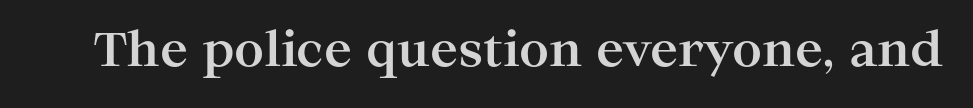
Each glyph is drawn with heavy, bold strokes. Varying glyph widths throughout — classic text-font behaviour. The type sits square on the baseline with zero lean. Underlining? Definitely not there. The face used here is rendered with its standard letterfit.
